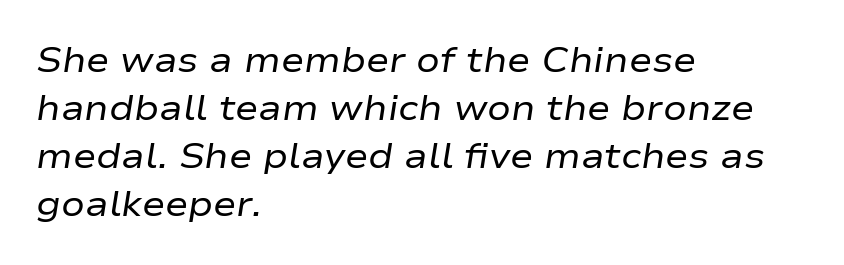
{"italic": "yes", "lean": "right", "slant_degrees": 9, "bold": "no", "weight": "regular", "width": "wide", "stroke_contrast": "low", "x_height": "medium", "monospaced": "no", "underline": "no", "align": "left", "line_spacing": "normal", "line_spacing_ratio": 1.37, "letter_spacing": "normal", "letter_spacing_em": 0.0, "glyph_px": 35}
